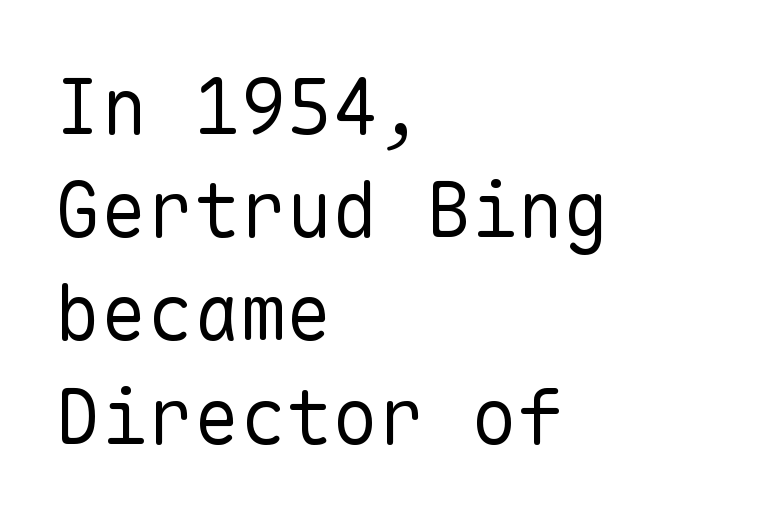
The image shows 77 px regular-weight sans-serif type, upright, monospaced; set left-aligned, normal line spacing (1.34x), normal letter spacing, not underlined; low stroke contrast and a medium x-height.
